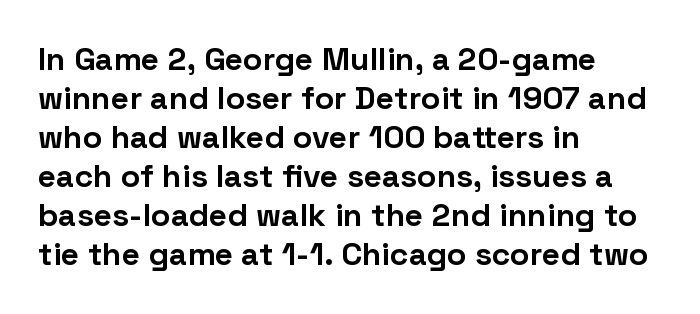
Casual observation: everything's shoved over to the left. Looks like regular typesetting: each glyph gets only the width it needs. Typographically, this falls in the sans-serif category. This is heavy type, rendered in bold. Every stem runs plumb, perpendicular to the baseline. Glance below the letters and you will spot only blank space.
